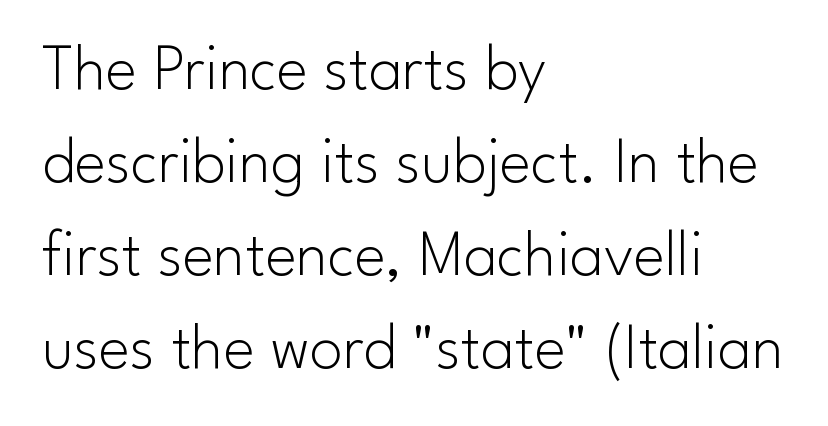
Q: Is the text bold? A: No.
Q: Is the text italic (slanted)? A: No, it is upright.
Q: Is the typeface a serif or a sans-serif typeface? A: Sans-serif.
Q: Is the text underlined? A: No.
Q: How is the paragraph aligned? A: Left-aligned.
Q: Is the spacing between letters normal or unusually wide? A: Normal.
Q: Is the spacing between lines tight, normal or loose? A: Normal.
Q: Width (condensed, normal, or wide)? A: Normal.
Q: Stroke contrast? A: Low.
Q: x-height? A: Small.
Q: Monospaced? A: No.
